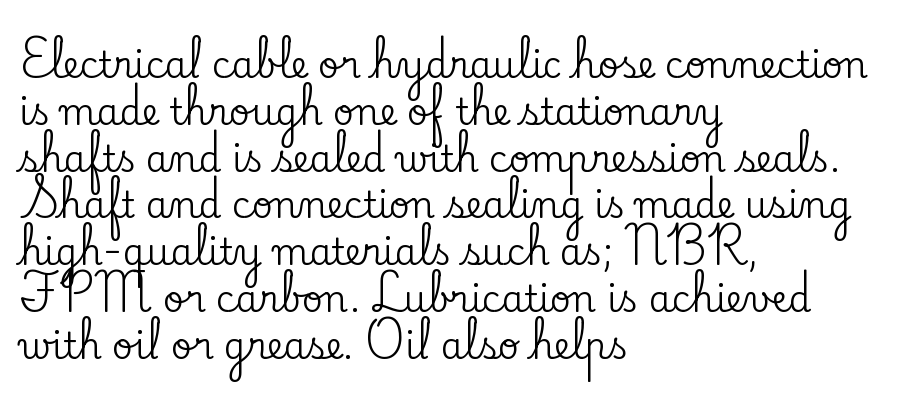
These lines are rendered in a variable-pitch font. The tracking reads as untouched default to a designer's eye. Letterform terminals end in serifs throughout the passage. Upright lettering throughout. Unmarked baselines from the first word to the last.
